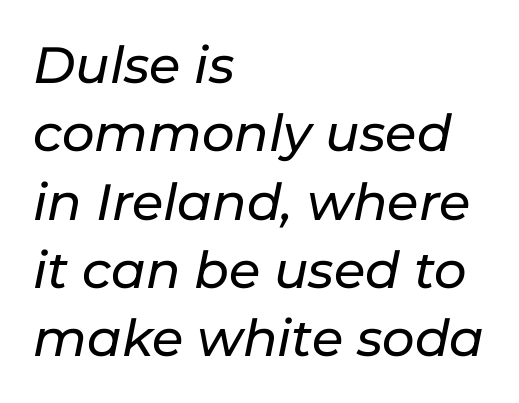
{"italic": "yes", "lean": "right", "slant_degrees": 11, "width": "normal", "stroke_contrast": "low", "x_height": "medium", "monospaced": "no", "underline": "no", "align": "left", "line_spacing": "normal", "line_spacing_ratio": 1.34, "letter_spacing": "normal", "letter_spacing_em": 0.0, "glyph_px": 51}
